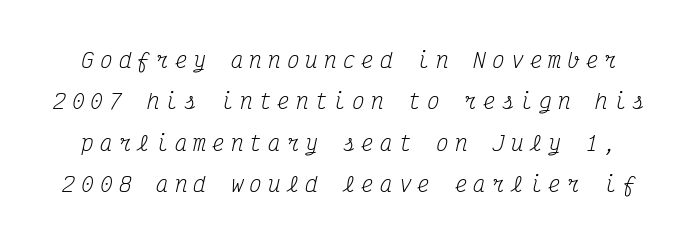
{"italic": "yes", "lean": "right", "slant_degrees": 12, "bold": "no", "underline": "no", "line_spacing": "loose", "line_spacing_ratio": 1.97, "letter_spacing": "wide", "letter_spacing_em": 0.29, "glyph_px": 21}
